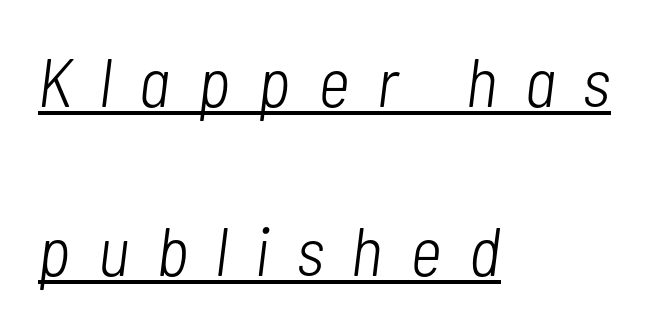
A baseline rule has been typeset under these characters. Is this a fixed-width face? No — the glyphs have proportional, varying widths. Here the glyphs are tracked loosely, breaking word shapes into spaced letters. The whole block is typeset with a tilt. Compared with a centered layout, this one pins lines to the left instead.
